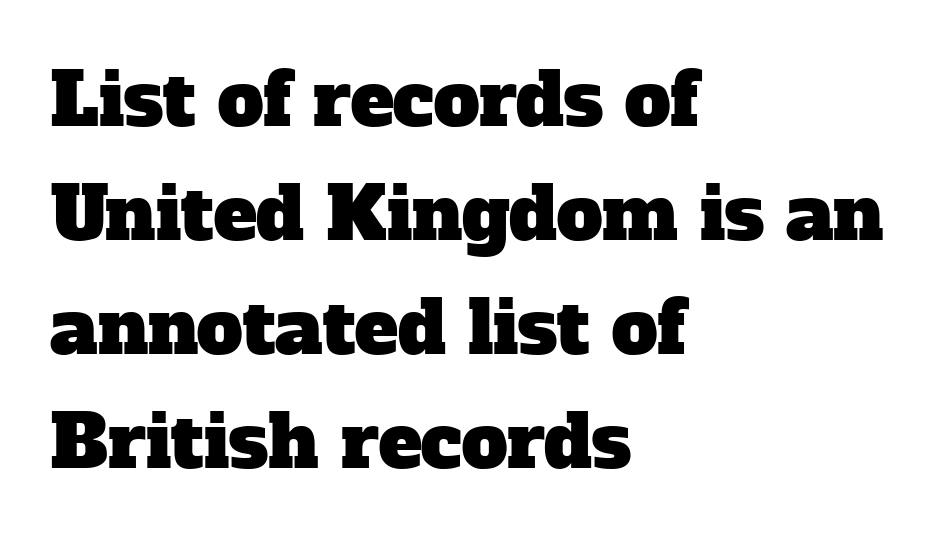
Q: Is the typeface a serif or a sans-serif typeface? A: Serif.
Q: Is the text underlined? A: No.
Q: How is the paragraph aligned? A: Left-aligned.
Q: Is the spacing between letters normal or unusually wide? A: Normal.
Q: Is the spacing between lines tight, normal or loose? A: Normal.
Q: Width (condensed, normal, or wide)? A: Normal.
Q: Stroke contrast? A: Low.
Q: x-height? A: Medium.
Q: Monospaced? A: No.
